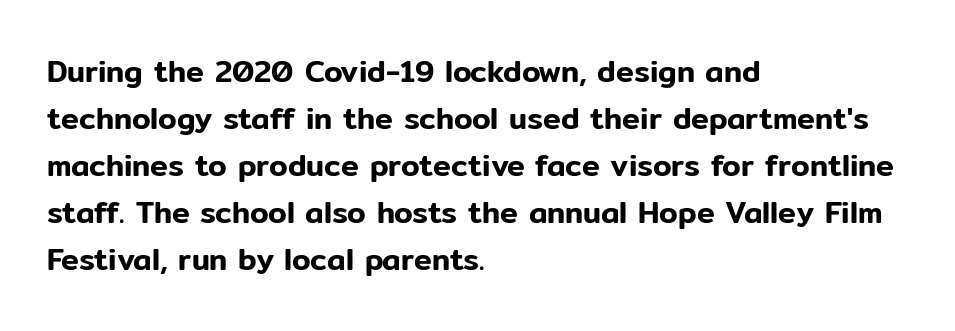
The image shows 30 px sans-serif type, upright; set left-aligned, normal line spacing (1.57x), normal letter spacing, not underlined; low stroke contrast and a medium x-height.
